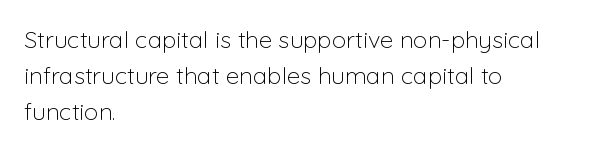
{"italic": "no", "bold": "no", "underline": "no", "align": "left", "line_spacing": "normal", "line_spacing_ratio": 1.51, "letter_spacing": "normal", "letter_spacing_em": 0.0, "glyph_px": 24}
